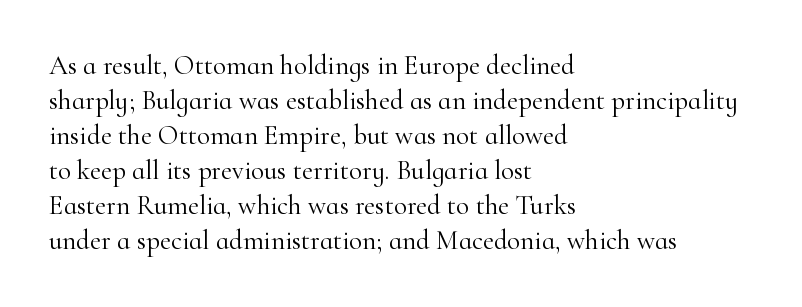
The image shows 27 px text type, upright; set left-aligned, normal line spacing (1.3x), normal letter spacing, not underlined.
